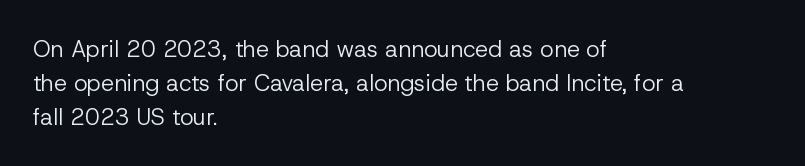
Q: Is the text bold? A: No.
Q: Is the text italic (slanted)? A: No, it is upright.
Q: Is the text underlined? A: No.
Q: How is the paragraph aligned? A: Left-aligned.
Q: Is the spacing between letters normal or unusually wide? A: Normal.
Q: Is the spacing between lines tight, normal or loose? A: Normal.
